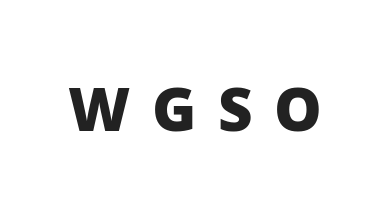
Descenders hang freely into open space. The horizontal fit of the characters is loose and conspicuously gappy. Rendered with straight, roman letterforms. Note the varied advance widths — an 'i' is clearly narrower than an 'm'. A typesetter would label this face a sans.
